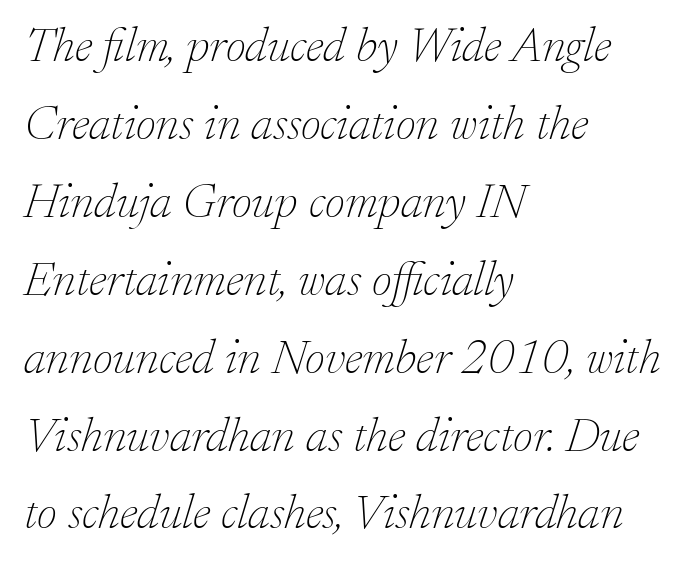
Q: Is the text bold? A: No.
Q: Is the text italic (slanted)? A: Yes, it leans right by about 17 degrees.
Q: Is the typeface a serif or a sans-serif typeface? A: Serif.
Q: Is the text underlined? A: No.
Q: How is the paragraph aligned? A: Left-aligned.
Q: Is the spacing between letters normal or unusually wide? A: Normal.
Q: Is the spacing between lines tight, normal or loose? A: Normal.
Q: Width (condensed, normal, or wide)? A: Normal.
Q: Stroke contrast? A: Low.
Q: x-height? A: Small.
Q: Monospaced? A: No.
